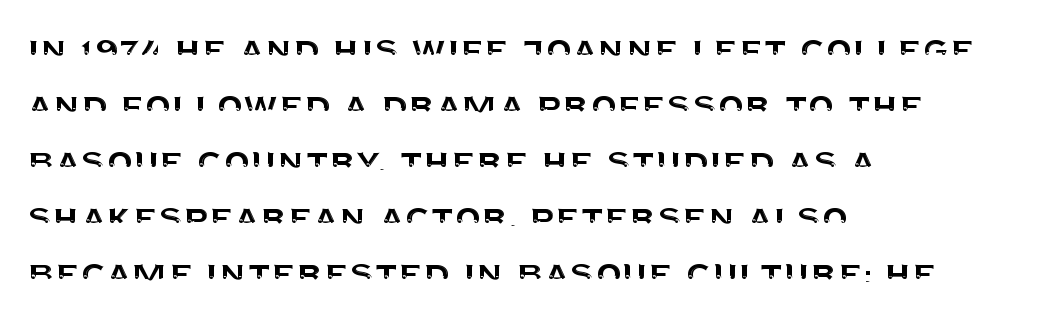
{"serif": "no", "italic": "no", "width": "normal", "stroke_contrast": "medium", "x_height": "large", "monospaced": "no", "underline": "no", "align": "left", "line_spacing": "normal", "line_spacing_ratio": 1.3, "letter_spacing": "normal", "letter_spacing_em": 0.0, "glyph_px": 43}
